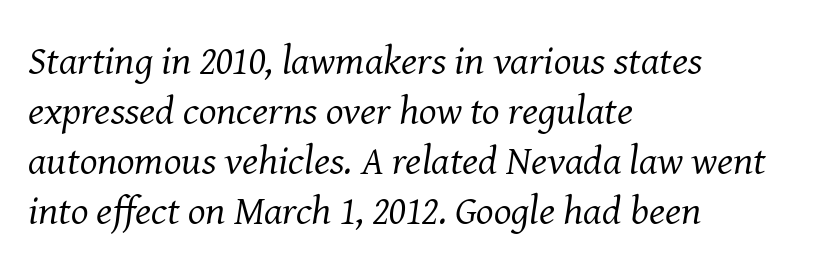
{"serif": "yes", "italic": "yes", "lean": "right", "slant_degrees": 8, "bold": "no", "weight": "regular", "width": "normal", "stroke_contrast": "medium", "x_height": "medium", "monospaced": "no", "underline": "no", "align": "left", "line_spacing_ratio": 1.22, "letter_spacing": "normal", "letter_spacing_em": 0.0, "glyph_px": 41}
